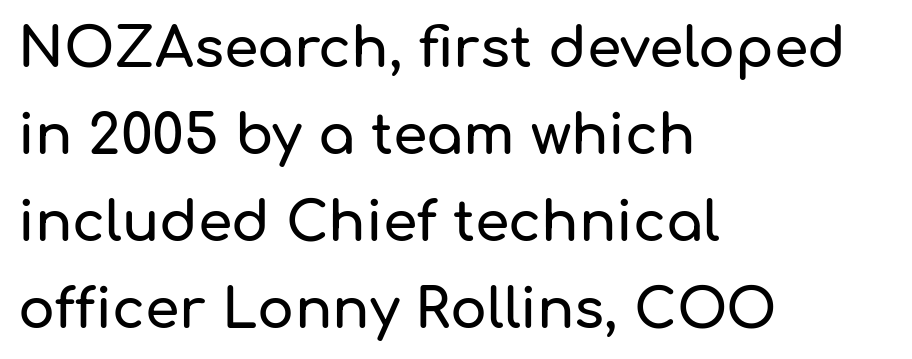
{"serif": "no", "italic": "no", "width": "normal", "stroke_contrast": "low", "x_height": "medium", "monospaced": "no", "underline": "no", "align": "left", "line_spacing": "normal", "line_spacing_ratio": 1.58, "letter_spacing": "normal", "letter_spacing_em": 0.0, "glyph_px": 55}
